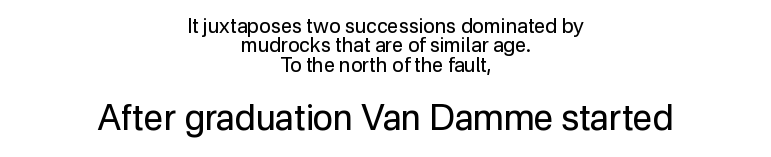
{"serif": "no", "italic": "no", "bold": "no", "weight": "regular", "width": "normal", "stroke_contrast": "low", "x_height": "medium", "monospaced": "no", "underline": "no", "align": "center", "line_spacing": "tight", "line_spacing_ratio": 0.97, "letter_spacing": "normal", "letter_spacing_em": 0.0, "larger_block": "second", "size_ratio": 1.75, "glyph_px": 35}
